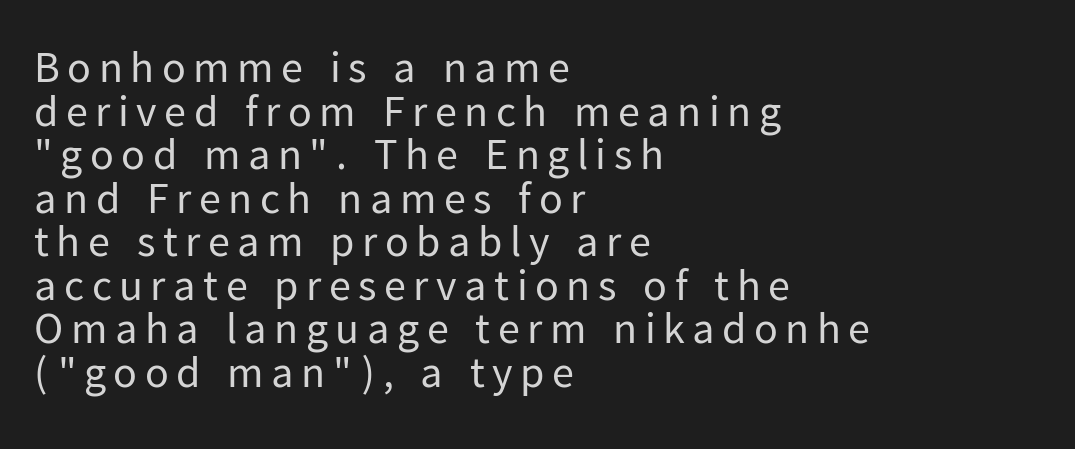
{"serif": "no", "italic": "no", "bold": "no", "weight": "regular", "width": "normal", "stroke_contrast": "low", "x_height": "medium", "monospaced": "no", "underline": "no", "align": "left", "line_spacing": "tight", "line_spacing_ratio": 0.99, "glyph_px": 44}
